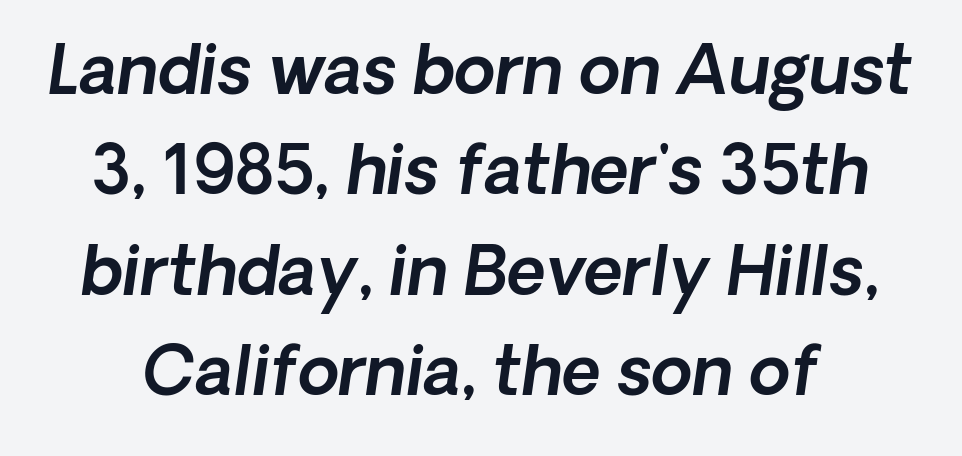
Descenders hang freely into open space. Successive baselines arrive at the customary interval. Observe the lean: these are italic letterforms. Looks like regular typesetting: each glyph gets only the width it needs. Compared with typical body copy, the letter spacing here is the same.
